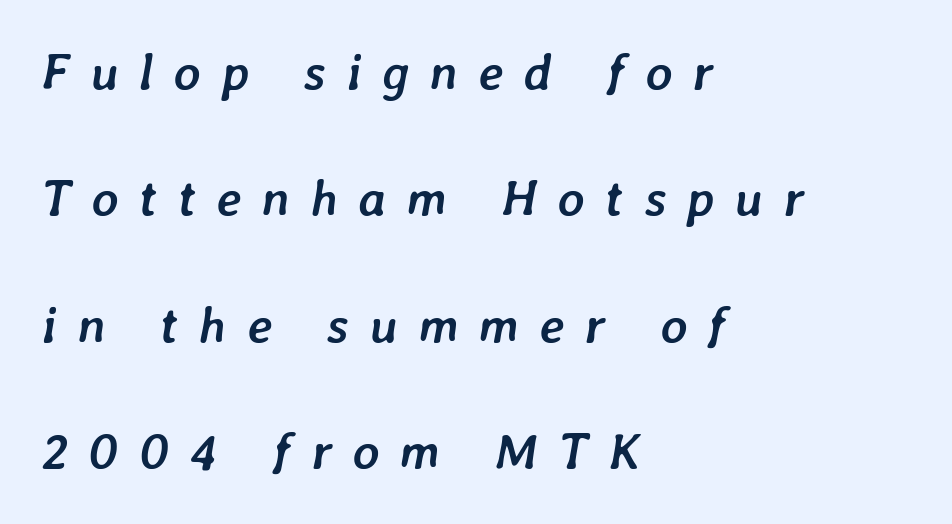
{"italic": "yes", "lean": "right", "slant_degrees": 7, "bold": "yes", "weight": "semibold", "width": "normal", "stroke_contrast": "low", "x_height": "medium", "monospaced": "no", "underline": "no", "align": "left", "line_spacing": "loose", "line_spacing_ratio": 2.48, "letter_spacing": "wide", "letter_spacing_em": 0.4, "glyph_px": 51}
